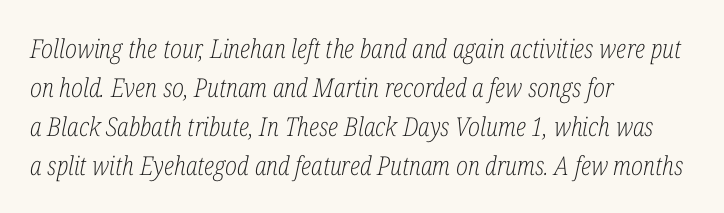
The image shows 26 px text type, italic (leaning right); set left-aligned, normal line spacing (1.5x), normal letter spacing, not underlined.
